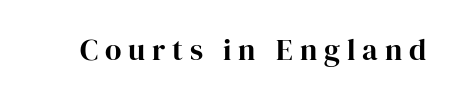
{"serif": "yes", "italic": "no", "width": "normal", "stroke_contrast": "high", "x_height": "medium", "monospaced": "no", "underline": "no", "letter_spacing": "wide", "letter_spacing_em": 0.23, "glyph_px": 30}
